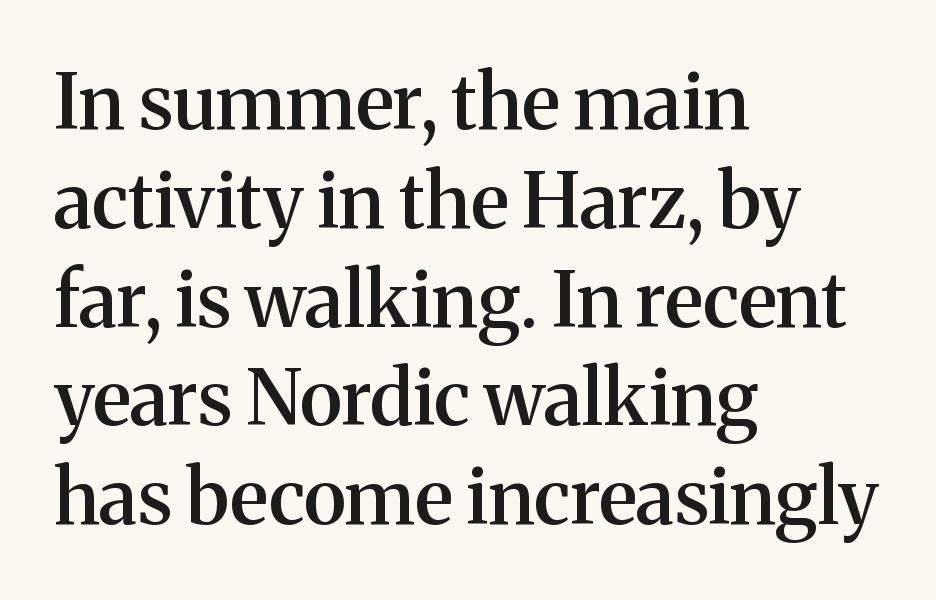
Q: Is the text bold? A: Semi-bold.
Q: Is the text italic (slanted)? A: No, it is upright.
Q: Is the typeface a serif or a sans-serif typeface? A: Serif.
Q: Is the text underlined? A: No.
Q: How is the paragraph aligned? A: Left-aligned.
Q: Is the spacing between letters normal or unusually wide? A: Normal.
Q: Is the spacing between lines tight, normal or loose? A: Normal.
Q: Width (condensed, normal, or wide)? A: Normal.
Q: Stroke contrast? A: Medium.
Q: x-height? A: Medium.
Q: Monospaced? A: No.
